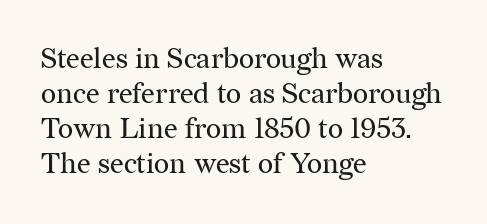
The image shows 29 px regular-weight serif type, upright; set left-aligned, line spacing 1.21x, normal letter spacing, not underlined; medium stroke contrast and a medium x-height.
